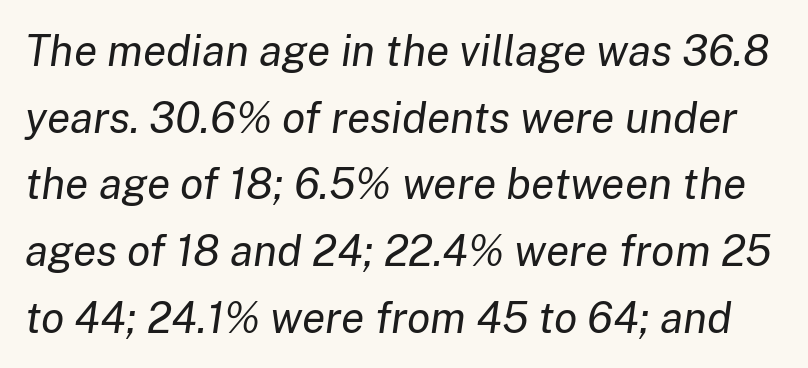
Q: Is the text bold? A: No.
Q: Is the text italic (slanted)? A: Yes, it leans right by about 8 degrees.
Q: Is the text underlined? A: No.
Q: Is the spacing between letters normal or unusually wide? A: Normal.
Q: Is the spacing between lines tight, normal or loose? A: Normal.
Q: Width (condensed, normal, or wide)? A: Normal.
Q: Stroke contrast? A: Low.
Q: x-height? A: Medium.
Q: Monospaced? A: No.
